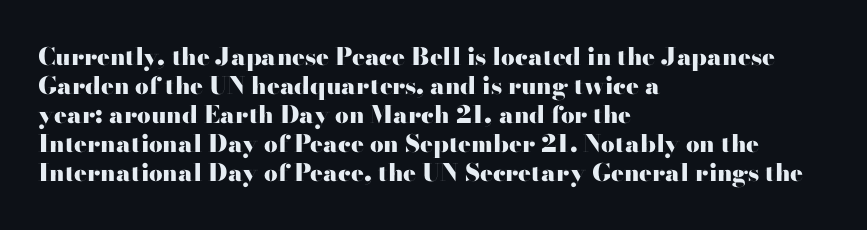
{"italic": "no", "bold": "yes", "underline": "no", "align": "left", "line_spacing_ratio": 1.21, "letter_spacing": "normal", "letter_spacing_em": 0.0, "glyph_px": 24}
